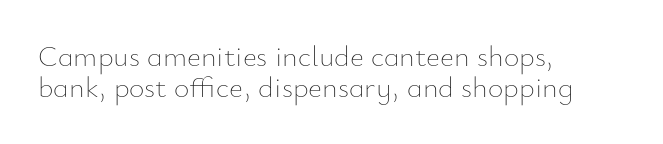
Do the characters align in a grid? No, the font is proportional. Compared with a centered layout, this one pins lines to the left instead. Is there any slant? The stems are plumb. Caption: standard tracking, unaltered. The font is comparable to plain body text, perhaps lighter. Descenders hang freely into open space.
